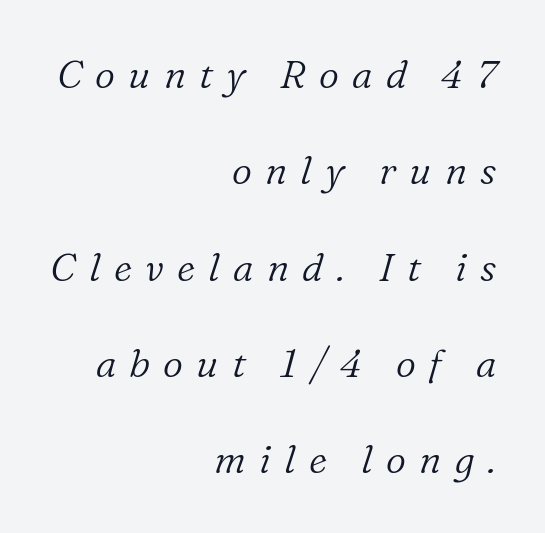
Q: Is the text bold? A: No.
Q: Is the text italic (slanted)? A: Yes, it leans right by about 16 degrees.
Q: Is the typeface a serif or a sans-serif typeface? A: Serif.
Q: Is the text underlined? A: No.
Q: How is the paragraph aligned? A: Right-aligned.
Q: Is the spacing between letters normal or unusually wide? A: Unusually wide.
Q: Is the spacing between lines tight, normal or loose? A: Loose.
Q: Width (condensed, normal, or wide)? A: Normal.
Q: Stroke contrast? A: Low.
Q: x-height? A: Medium.
Q: Monospaced? A: No.
